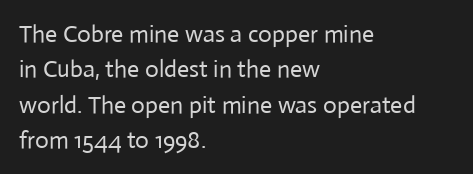
Tracking value appears to be zero — textbook default spacing. Posture: straight, roman, zero tilt. Leftover space on each line is placed entirely after the last word. This is not heavy type; no bold has been used.
